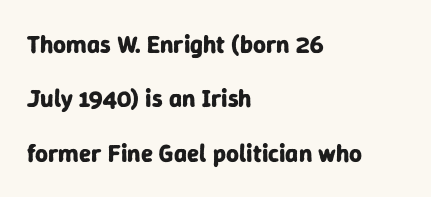
{"italic": "no", "bold": "yes", "underline": "no", "align": "left", "line_spacing": "loose", "line_spacing_ratio": 2.18, "letter_spacing": "normal", "letter_spacing_em": 0.0, "glyph_px": 25}
